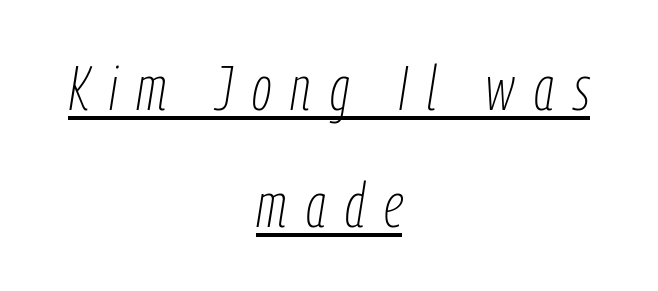
A typesetter would call this proportional, since set widths differ per character. The passage shown is not bold in any degree. The specimen reads as italic at a glance. A centered setting, common on invitations and titles, is used for this passage.
